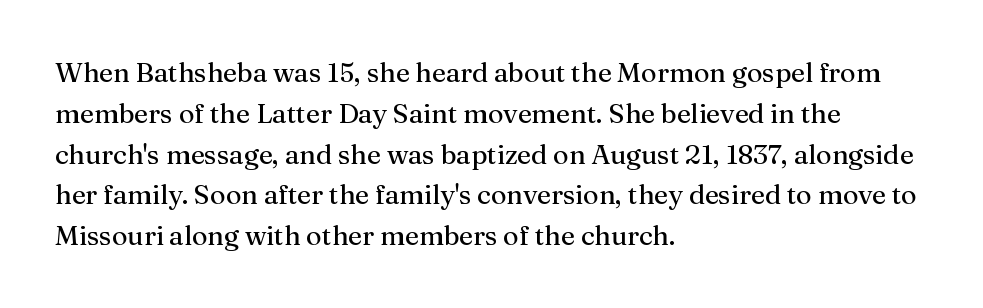
Q: Is the text bold? A: No.
Q: Is the text italic (slanted)? A: No, it is upright.
Q: Is the text underlined? A: No.
Q: How is the paragraph aligned? A: Left-aligned.
Q: Is the spacing between letters normal or unusually wide? A: Normal.
Q: Is the spacing between lines tight, normal or loose? A: Normal.
